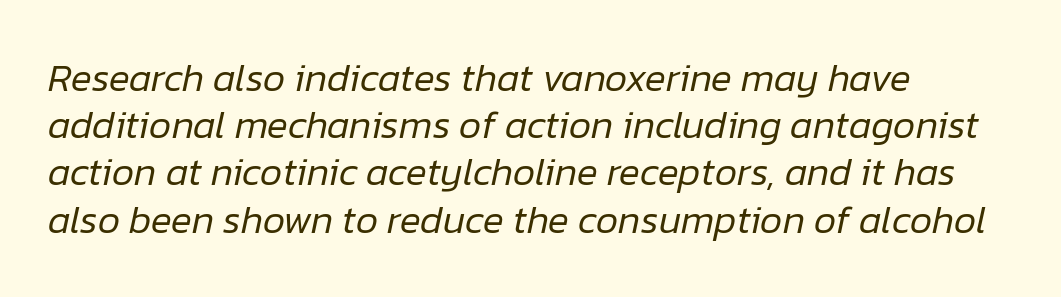
The image shows 39 px regular-weight type, italic (leaning right); set left-aligned, line spacing 1.21x, normal letter spacing, not underlined; low stroke contrast and a medium x-height.
